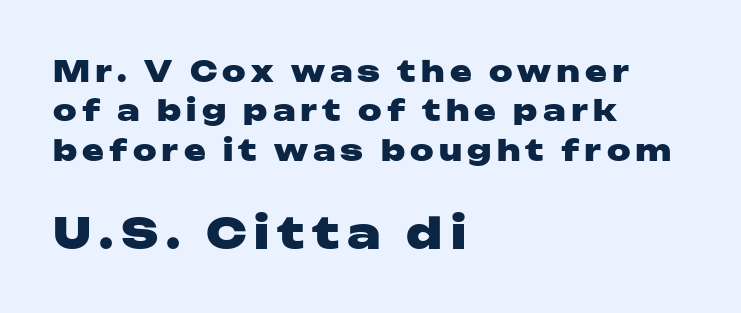
{"serif": "no", "italic": "no", "bold": "yes", "weight": "heavy", "width": "wide", "stroke_contrast": "low", "x_height": "medium", "monospaced": "no", "underline": "no", "align": "left", "line_spacing": "normal", "line_spacing_ratio": 1.36, "larger_block": "second", "size_ratio": 1.48, "glyph_px": 43}
